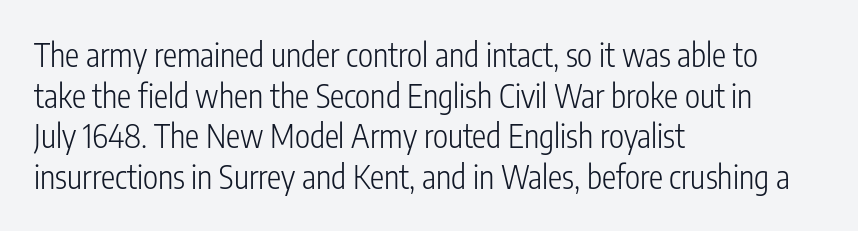
{"serif": "no", "italic": "no", "bold": "no", "weight": "light", "width": "condensed", "stroke_contrast": "low", "x_height": "medium", "monospaced": "no", "underline": "no", "align": "left", "line_spacing": "normal", "line_spacing_ratio": 1.27, "letter_spacing": "normal", "letter_spacing_em": 0.0, "glyph_px": 32}
